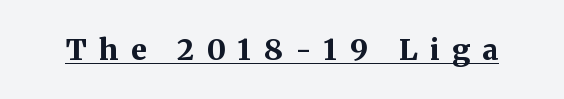
{"serif": "yes", "italic": "no", "bold": "yes", "weight": "bold", "width": "normal", "stroke_contrast": "medium", "x_height": "medium", "monospaced": "no", "underline": "yes", "letter_spacing": "wide", "letter_spacing_em": 0.43, "glyph_px": 29}
